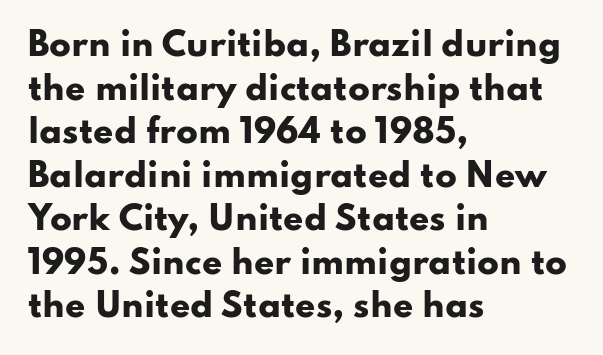
{"serif": "no", "italic": "no", "bold": "yes", "weight": "heavy", "width": "wide", "stroke_contrast": "low", "x_height": "small", "monospaced": "no", "underline": "no", "align": "left", "line_spacing": "normal", "line_spacing_ratio": 1.36, "letter_spacing": "normal", "letter_spacing_em": 0.0, "glyph_px": 32}
